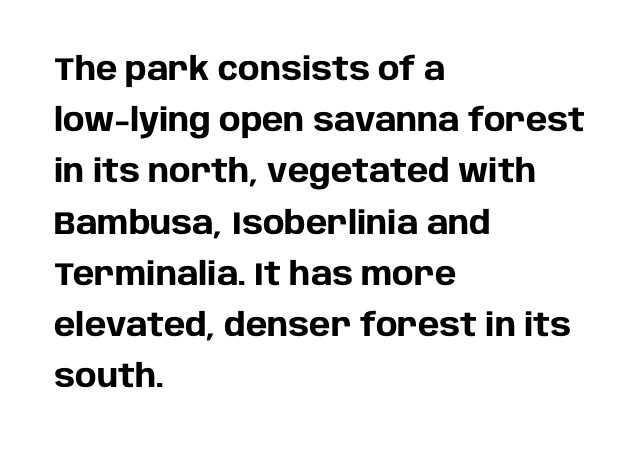
Q: Is the text bold? A: Yes.
Q: Is the text italic (slanted)? A: No, it is upright.
Q: Is the typeface a serif or a sans-serif typeface? A: Sans-serif.
Q: Is the text underlined? A: No.
Q: How is the paragraph aligned? A: Left-aligned.
Q: Is the spacing between letters normal or unusually wide? A: Normal.
Q: Is the spacing between lines tight, normal or loose? A: Normal.
Q: Width (condensed, normal, or wide)? A: Normal.
Q: Stroke contrast? A: Low.
Q: x-height? A: Large.
Q: Monospaced? A: No.
